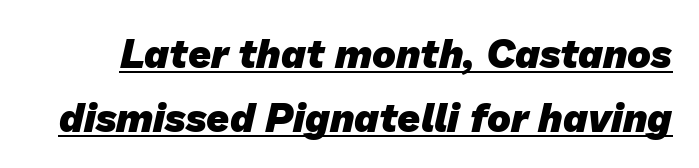
A typographer would call this underscored text. The text was rendered using a sans face with plain stroke endings. Strokes here are thick enough to call this a true bold. Think of a printed novel: that variable character pitch is what you see here. Observe the ordinary spacing: letters are neighbours, not strangers.
